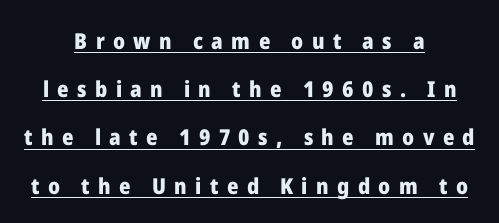
The image shows 22 px bold type, upright; set centered, loose line spacing (2.19x), unusually wide letter spacing (+0.38 em), underlined.
